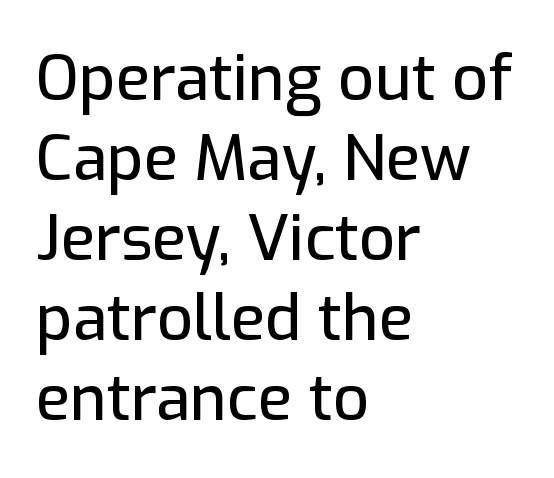
Leading matches the norm, producing a regular column. The axis of the letterforms is exactly vertical. Letter spacing: default. Nobody drew a line under any word here. Layout note: lines flush left.
